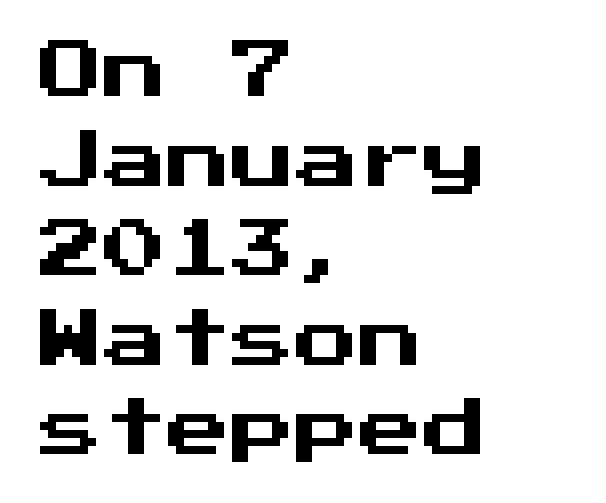
The image shows 64 px sans-serif type, upright, monospaced; set left-aligned, normal line spacing (1.4x), normal letter spacing, not underlined; medium stroke contrast and a medium x-height.
